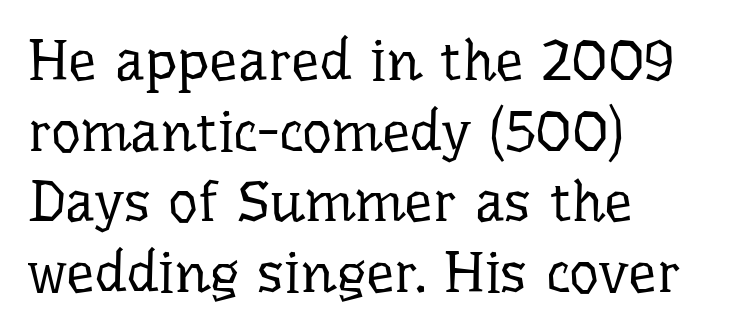
{"serif": "yes", "italic": "no", "bold": "no", "weight": "regular", "width": "normal", "stroke_contrast": "low", "x_height": "medium", "monospaced": "no", "underline": "no", "align": "left", "line_spacing_ratio": 1.24, "letter_spacing": "normal", "letter_spacing_em": 0.0, "glyph_px": 57}
